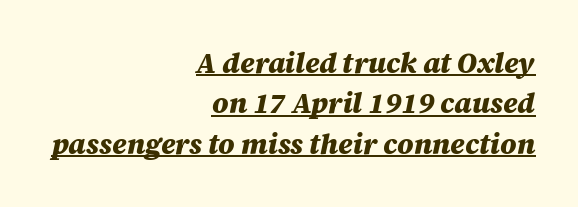
This rendering features underlined lettering. Standard letterfit; no display-style spreading of the glyphs. Would a proofreader flag this as italicized? Yes. The passage is arranged like a letterhead date or caption credit — flush right. Summary of weight: heavy, a full bold. The designer left line spacing at the default.
